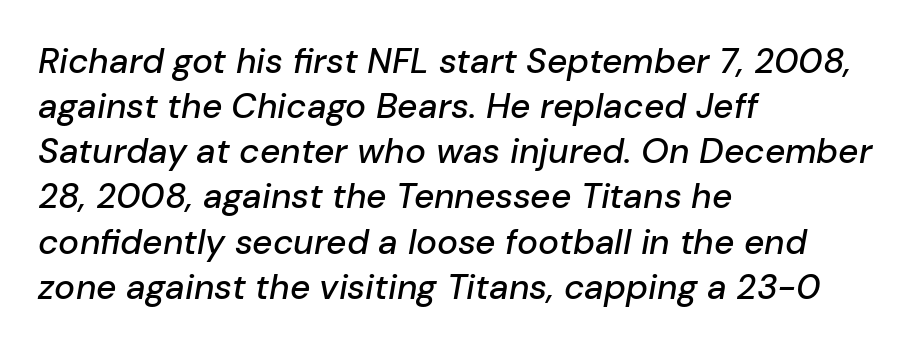
{"italic": "yes", "lean": "right", "slant_degrees": 10, "width": "normal", "stroke_contrast": "low", "x_height": "medium", "monospaced": "no", "underline": "no", "align": "left", "line_spacing": "normal", "line_spacing_ratio": 1.29, "letter_spacing": "normal", "letter_spacing_em": 0.0, "glyph_px": 35}
